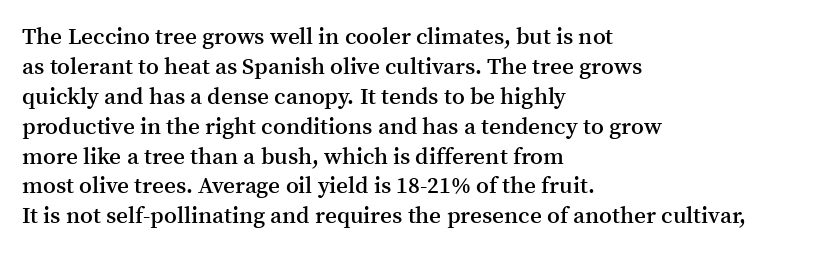
The image shows 23 px text type, upright; set left-aligned, normal line spacing (1.3x), normal letter spacing, not underlined.
